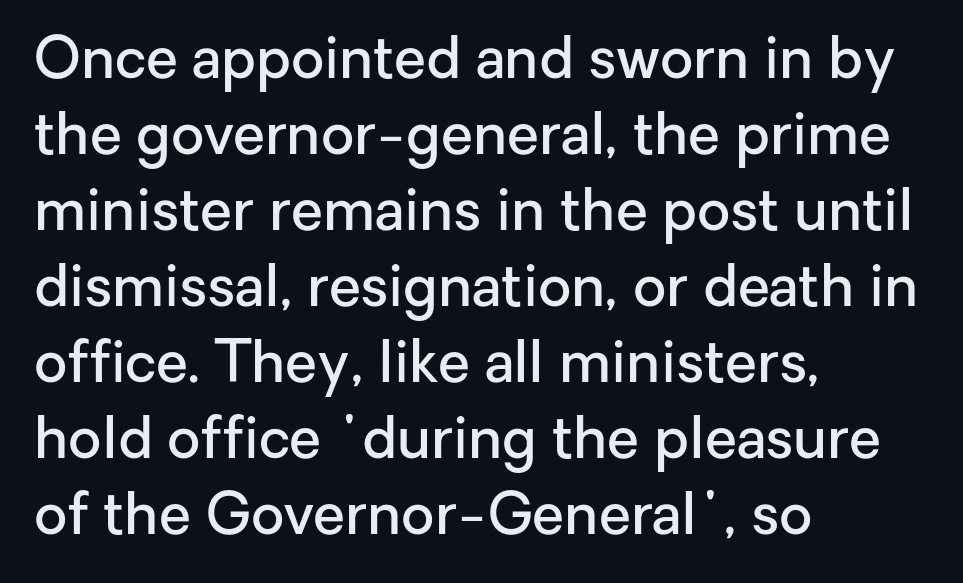
{"serif": "no", "italic": "no", "bold": "semi", "weight": "semibold", "width": "normal", "stroke_contrast": "low", "x_height": "medium", "monospaced": "no", "underline": "no", "align": "left", "line_spacing": "normal", "line_spacing_ratio": 1.31, "letter_spacing": "normal", "letter_spacing_em": 0.0, "glyph_px": 58}
